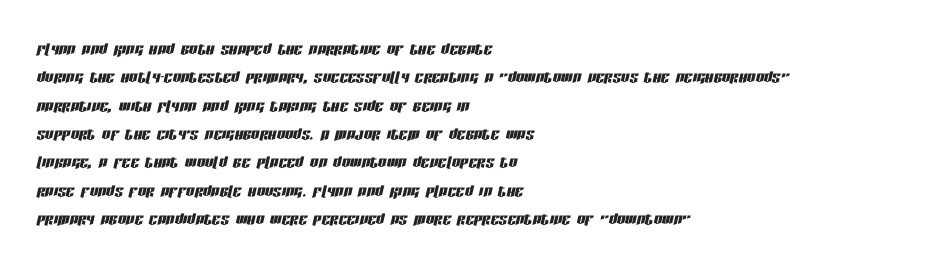
Q: Is the text italic (slanted)? A: Yes, it leans right by about 13 degrees.
Q: Is the text underlined? A: No.
Q: How is the paragraph aligned? A: Left-aligned.
Q: Is the spacing between letters normal or unusually wide? A: Normal.
Q: Is the spacing between lines tight, normal or loose? A: Normal.
